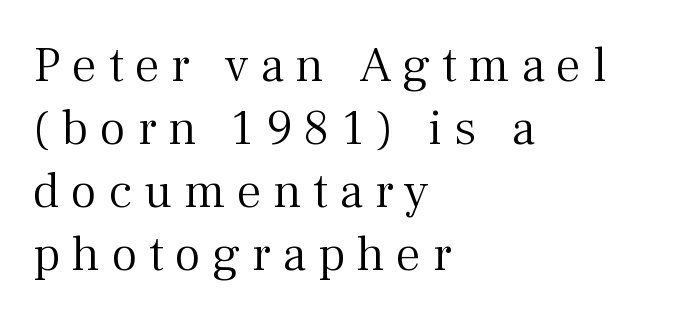
Q: Is the text bold? A: No.
Q: Is the text italic (slanted)? A: No, it is upright.
Q: Is the typeface a serif or a sans-serif typeface? A: Serif.
Q: Is the text underlined? A: No.
Q: How is the paragraph aligned? A: Left-aligned.
Q: Is the spacing between letters normal or unusually wide? A: Unusually wide.
Q: Is the spacing between lines tight, normal or loose? A: Normal.
Q: Width (condensed, normal, or wide)? A: Normal.
Q: Stroke contrast? A: Medium.
Q: x-height? A: Medium.
Q: Monospaced? A: No.
